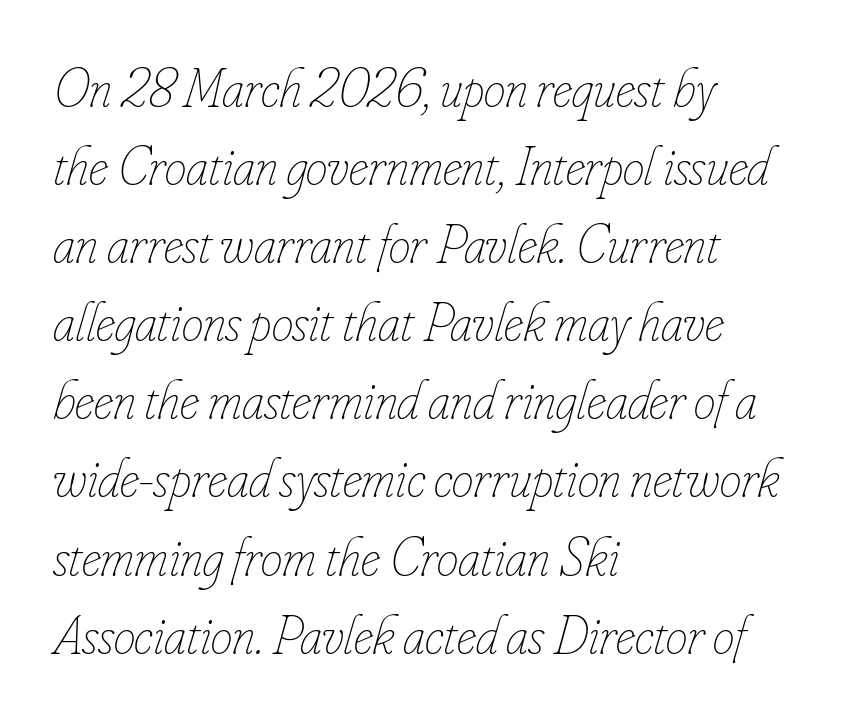
The image shows 55 px thin, condensed type, italic (leaning right); set left-aligned, normal line spacing (1.42x), normal letter spacing, not underlined; low stroke contrast and a small x-height.
